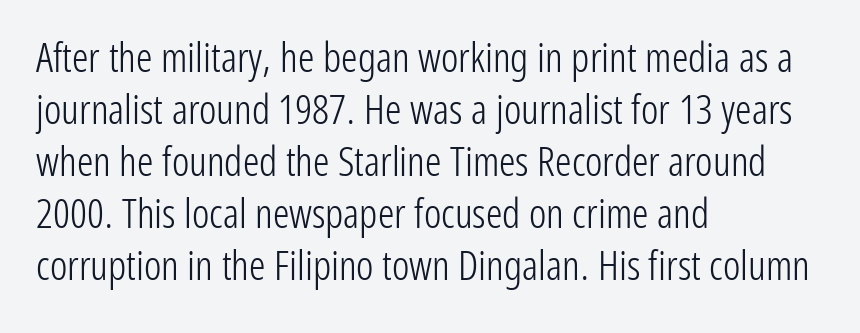
The image shows 41 px light, condensed sans-serif type, upright; set left-aligned, normal line spacing (1.27x), normal letter spacing, not underlined; low stroke contrast and a medium x-height.
